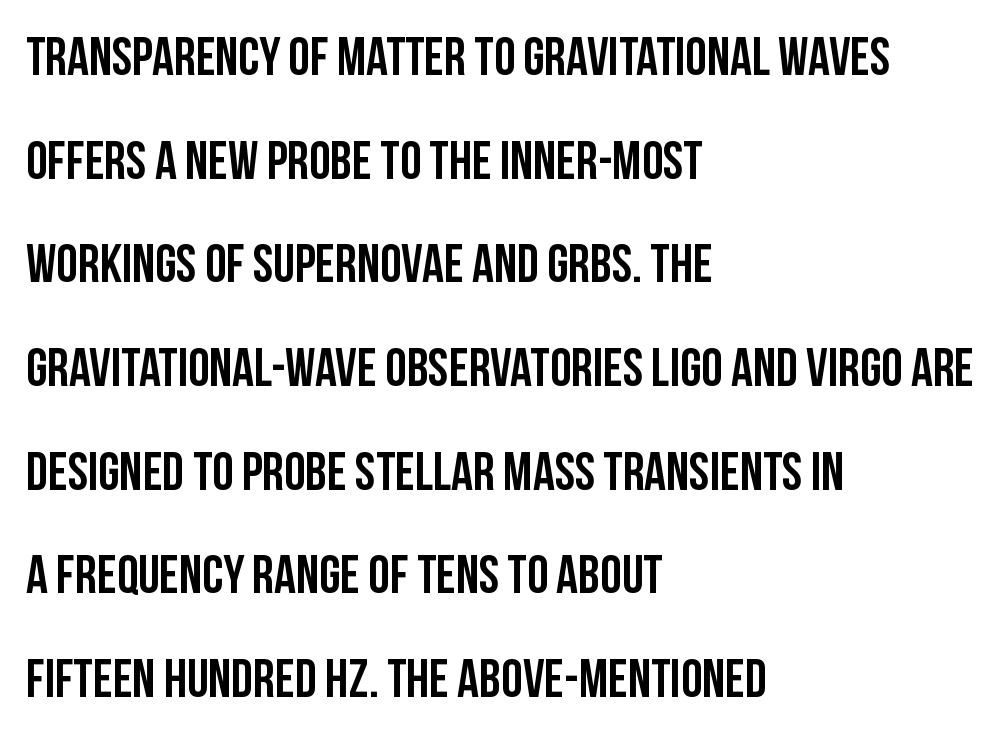
The space between consecutive lines is lavish. Letters rest on an invisible, unmarked baseline. Nope, not italic — everything's standing straight. Tracking value appears to be zero — textbook default spacing. Each letter's strokes conclude bluntly, with no projecting serifs. Caption: multi-line text, flush left, ragged right.
